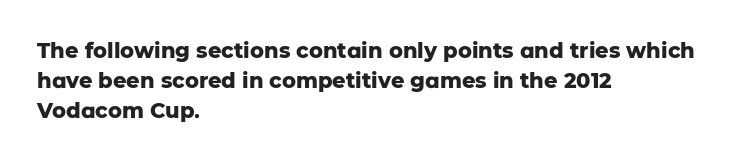
Emphasis by weight is at full strength: bold. Compared with typical body copy, the letter spacing here is the same. The passage shown is not underscored anywhere. Each new line begins a customary step beneath the previous one.
